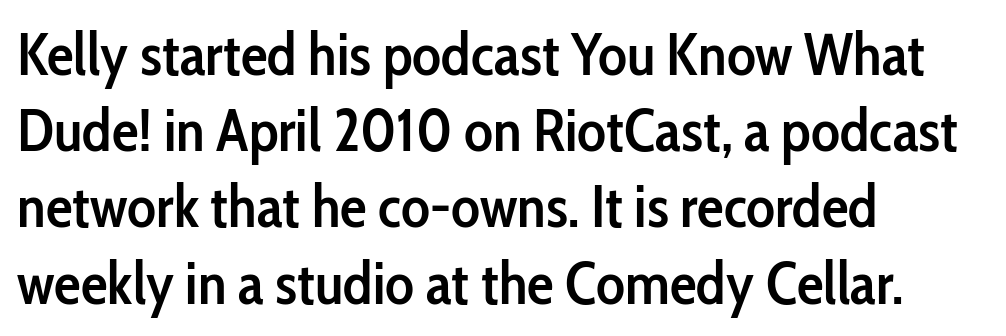
{"serif": "no", "italic": "no", "bold": "semi", "weight": "semibold", "width": "condensed", "stroke_contrast": "low", "x_height": "medium", "monospaced": "no", "underline": "no", "align": "left", "line_spacing": "normal", "line_spacing_ratio": 1.27, "letter_spacing": "normal", "letter_spacing_em": 0.0, "glyph_px": 60}
